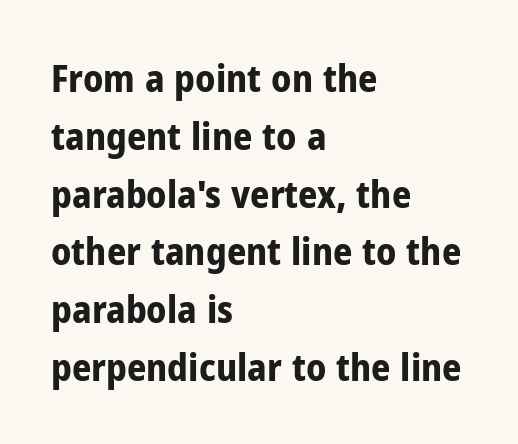
{"serif": "no", "italic": "no", "bold": "yes", "weight": "bold", "width": "condensed", "stroke_contrast": "low", "x_height": "medium", "monospaced": "no", "underline": "no", "align": "left", "line_spacing": "normal", "line_spacing_ratio": 1.52, "letter_spacing": "normal", "letter_spacing_em": 0.0, "glyph_px": 38}
